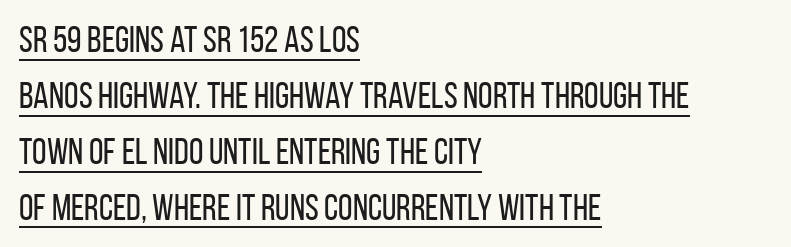
Each letter keeps its own natural width here, so spacing adapts to shape. Short note: letters normally spaced. The designer left line spacing at the default. Characters remain perfectly vertical along every line. Bold? No — there's no thickening of the strokes. A typographer would call this underscored text.
